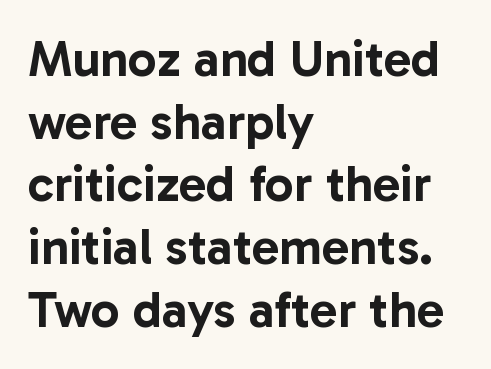
Q: Is the text italic (slanted)? A: No, it is upright.
Q: Is the typeface a serif or a sans-serif typeface? A: Sans-serif.
Q: Is the text underlined? A: No.
Q: How is the paragraph aligned? A: Left-aligned.
Q: Is the spacing between letters normal or unusually wide? A: Normal.
Q: Width (condensed, normal, or wide)? A: Normal.
Q: Stroke contrast? A: Low.
Q: x-height? A: Medium.
Q: Monospaced? A: No.
